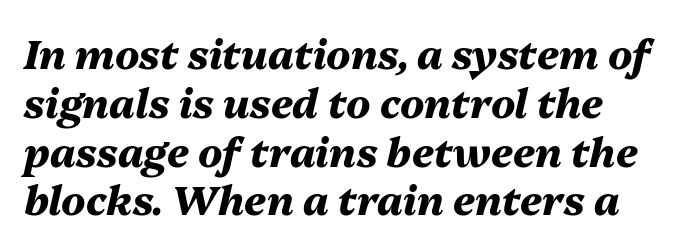
The image shows 40 px heavy type, italic (leaning right); set line spacing 1.22x, normal letter spacing, not underlined; medium stroke contrast and a medium x-height.
